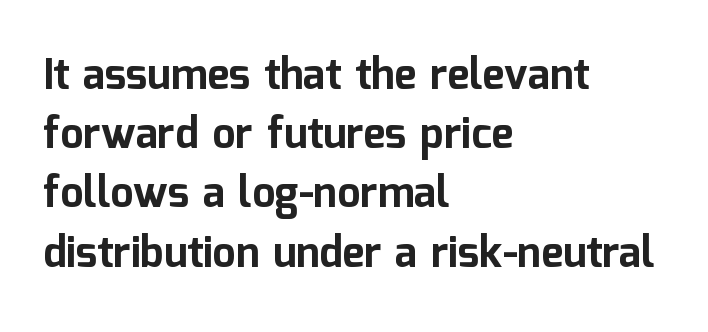
Upright lettering throughout. Look at the bottom of the vertical strokes: they stop flat, with no serifs. Which margin do the lines hug? The left one — the right edge is uneven. Weight: bold.
